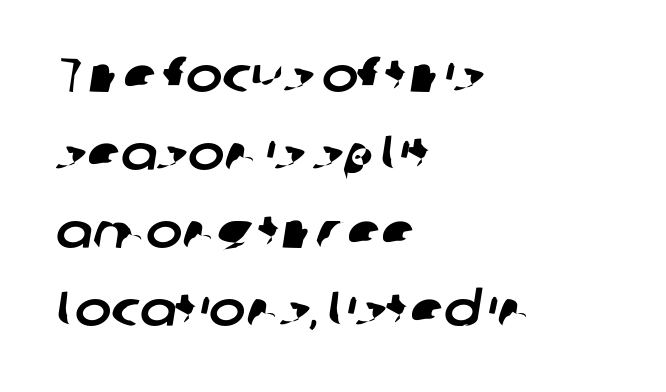
The image shows 49 px sans-serif type; set left-aligned, normal line spacing (1.59x), normal letter spacing, not underlined; low stroke contrast and a medium x-height.
